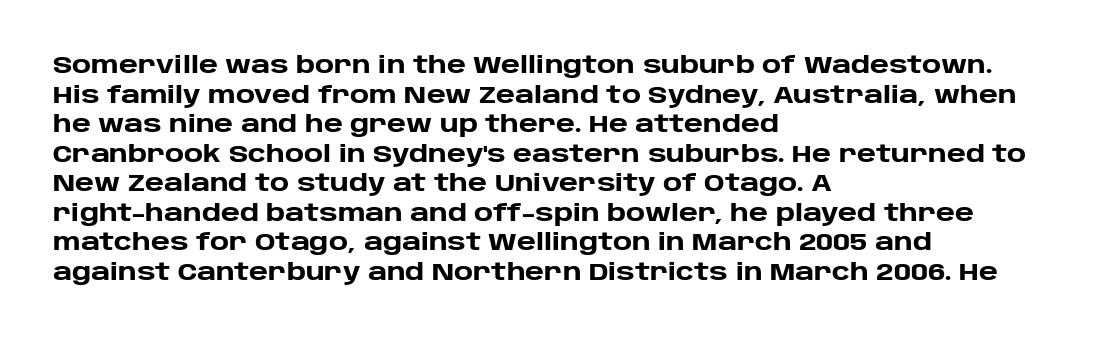
Q: Is the text bold? A: Yes.
Q: Is the text italic (slanted)? A: No, it is upright.
Q: Is the text underlined? A: No.
Q: How is the paragraph aligned? A: Left-aligned.
Q: Is the spacing between letters normal or unusually wide? A: Normal.
